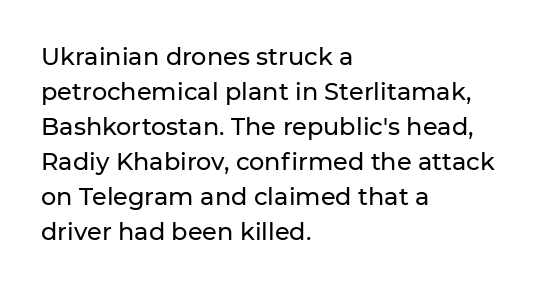
{"italic": "no", "underline": "no", "align": "left", "line_spacing": "normal", "line_spacing_ratio": 1.46, "letter_spacing": "normal", "letter_spacing_em": 0.0, "glyph_px": 24}
